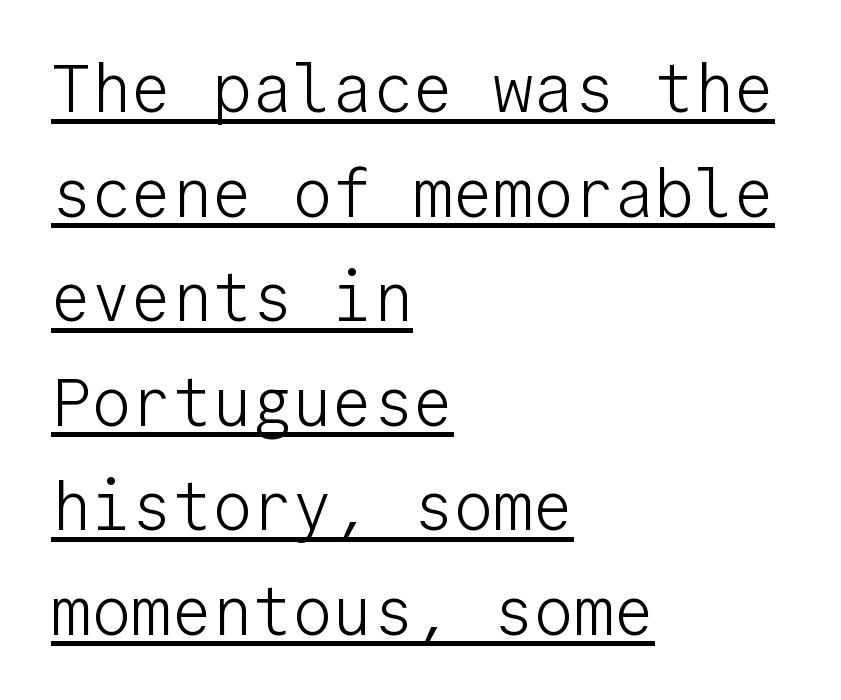
Q: Is the text bold? A: No.
Q: Is the text italic (slanted)? A: No, it is upright.
Q: Is the typeface a serif or a sans-serif typeface? A: Sans-serif.
Q: Is the text underlined? A: Yes.
Q: How is the paragraph aligned? A: Left-aligned.
Q: Is the spacing between letters normal or unusually wide? A: Normal.
Q: Is the spacing between lines tight, normal or loose? A: Normal.
Q: Width (condensed, normal, or wide)? A: Normal.
Q: Stroke contrast? A: Low.
Q: x-height? A: Medium.
Q: Monospaced? A: Yes.
